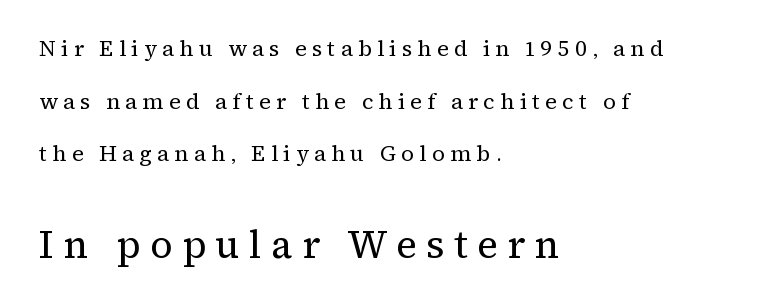
The lettering stays uniformly vertical, giving the passage a roman look. Just letters on the line, the space beneath them empty. Line beginnings align vertically; line endings do not. If you measured baseline to baseline, you'd find a long distance. A quiet, ordinary-to-light weight characterises the typeface. Whoever set this made the second block the dominant, larger element.
